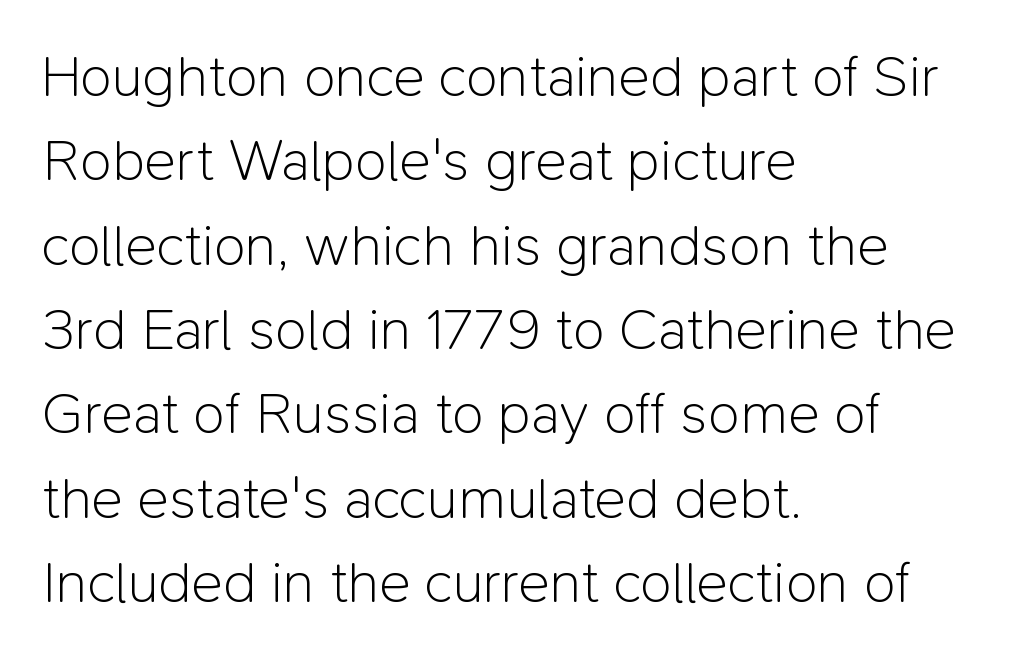
Q: Is the text bold? A: No.
Q: Is the text italic (slanted)? A: No, it is upright.
Q: Is the typeface a serif or a sans-serif typeface? A: Sans-serif.
Q: Is the text underlined? A: No.
Q: How is the paragraph aligned? A: Left-aligned.
Q: Is the spacing between letters normal or unusually wide? A: Normal.
Q: Is the spacing between lines tight, normal or loose? A: Normal.
Q: Width (condensed, normal, or wide)? A: Normal.
Q: Stroke contrast? A: Low.
Q: x-height? A: Medium.
Q: Monospaced? A: No.
